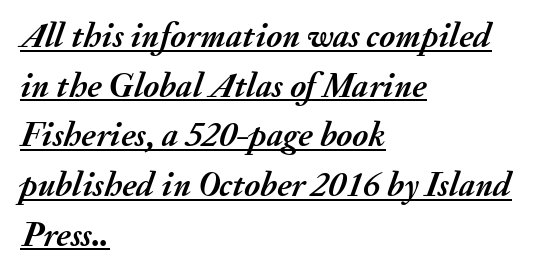
{"italic": "yes", "lean": "right", "slant_degrees": 20, "bold": "yes", "weight": "semibold", "width": "normal", "stroke_contrast": "medium", "x_height": "small", "monospaced": "no", "underline": "yes", "align": "left", "line_spacing": "normal", "line_spacing_ratio": 1.42, "letter_spacing": "normal", "letter_spacing_em": 0.0, "glyph_px": 35}
